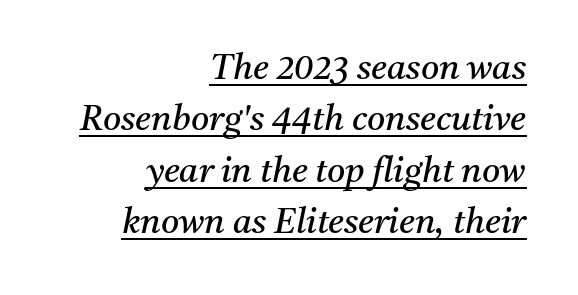
Q: Is the text bold? A: No.
Q: Is the text italic (slanted)? A: Yes, it leans right by about 11 degrees.
Q: Is the typeface a serif or a sans-serif typeface? A: Serif.
Q: Is the text underlined? A: Yes.
Q: How is the paragraph aligned? A: Right-aligned.
Q: Is the spacing between letters normal or unusually wide? A: Normal.
Q: Is the spacing between lines tight, normal or loose? A: Normal.
Q: Width (condensed, normal, or wide)? A: Normal.
Q: Stroke contrast? A: Medium.
Q: x-height? A: Medium.
Q: Monospaced? A: No.
